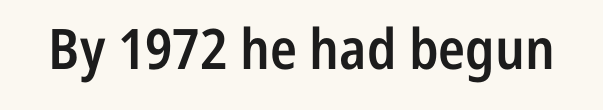
Q: Is the text bold? A: Semi-bold.
Q: Is the text italic (slanted)? A: No, it is upright.
Q: Is the typeface a serif or a sans-serif typeface? A: Sans-serif.
Q: Is the text underlined? A: No.
Q: Is the spacing between letters normal or unusually wide? A: Normal.
Q: Width (condensed, normal, or wide)? A: Condensed.
Q: Stroke contrast? A: Low.
Q: x-height? A: Medium.
Q: Monospaced? A: No.
